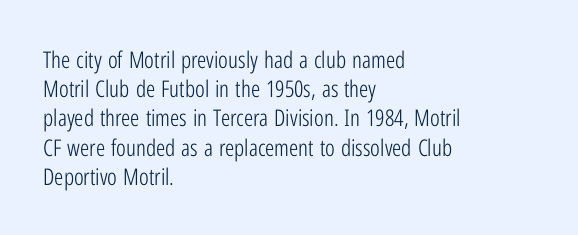
Q: Is the text bold? A: No.
Q: Is the text italic (slanted)? A: No, it is upright.
Q: Is the text underlined? A: No.
Q: How is the paragraph aligned? A: Left-aligned.
Q: Is the spacing between letters normal or unusually wide? A: Normal.
Q: Is the spacing between lines tight, normal or loose? A: Normal.
